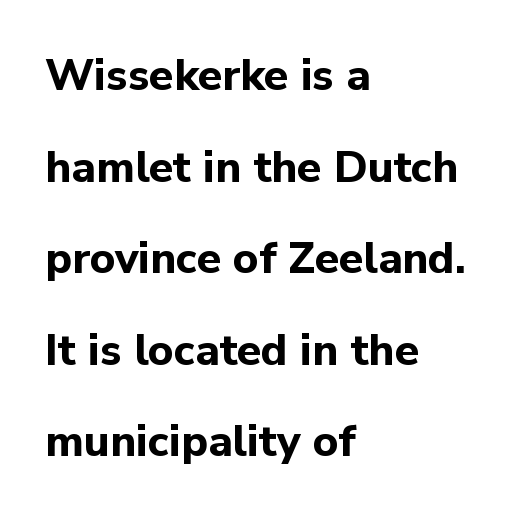
Q: Is the text bold? A: Yes.
Q: Is the text italic (slanted)? A: No, it is upright.
Q: Is the typeface a serif or a sans-serif typeface? A: Sans-serif.
Q: Is the text underlined? A: No.
Q: How is the paragraph aligned? A: Left-aligned.
Q: Is the spacing between letters normal or unusually wide? A: Normal.
Q: Is the spacing between lines tight, normal or loose? A: Loose.
Q: Width (condensed, normal, or wide)? A: Normal.
Q: Stroke contrast? A: Low.
Q: x-height? A: Medium.
Q: Monospaced? A: No.
